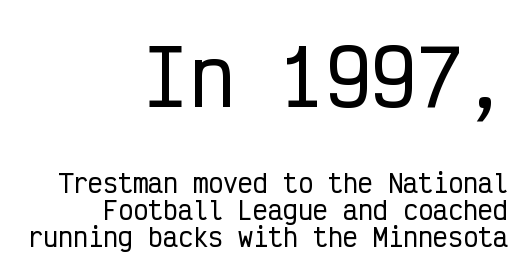
The lines are packed closely together with very little leading. The letters stand upright; this is a roman face. A student would notice the top passage is typeset larger than what follows. This rendering uses right alignment, leaving the left contour irregular. Descenders hang freely into open space.
